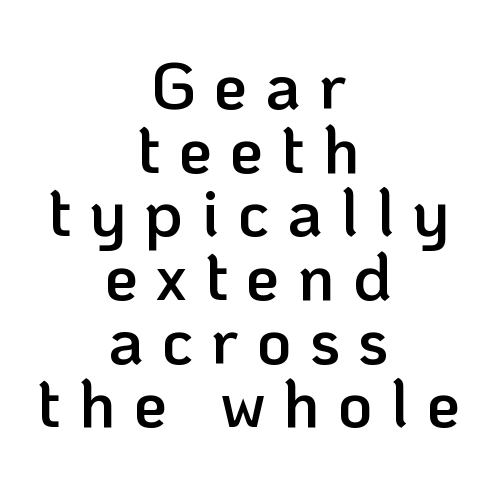
The passage shown is typeset with a sans-serif family. Honestly, the rows look squashed on top of each other. Typographic density is moderately raised because the face is semibold. The glyphs are unaccompanied by any horizontal stroke below them. Neither beginnings nor endings align; midpoints do. Is this a fixed-width face? No — the glyphs have proportional, varying widths.
